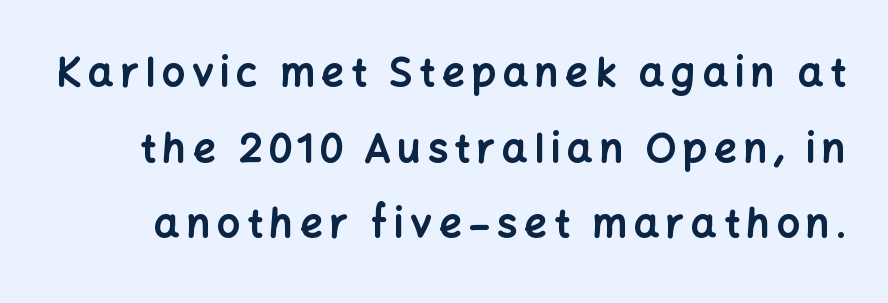
Q: Is the text bold? A: Yes.
Q: Is the text italic (slanted)? A: No, it is upright.
Q: Is the typeface a serif or a sans-serif typeface? A: Sans-serif.
Q: Is the text underlined? A: No.
Q: Width (condensed, normal, or wide)? A: Normal.
Q: Stroke contrast? A: Low.
Q: x-height? A: Medium.
Q: Monospaced? A: No.
